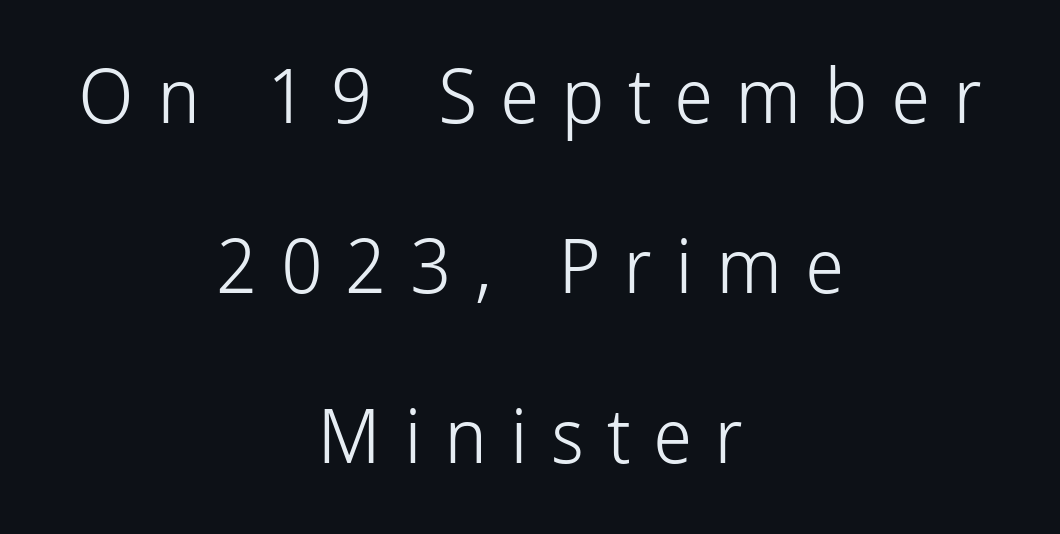
Q: Is the text bold? A: No.
Q: Is the text italic (slanted)? A: No, it is upright.
Q: Is the typeface a serif or a sans-serif typeface? A: Sans-serif.
Q: Is the text underlined? A: No.
Q: How is the paragraph aligned? A: Centered.
Q: Is the spacing between letters normal or unusually wide? A: Unusually wide.
Q: Is the spacing between lines tight, normal or loose? A: Loose.
Q: Width (condensed, normal, or wide)? A: Normal.
Q: Stroke contrast? A: Low.
Q: x-height? A: Medium.
Q: Monospaced? A: No.
